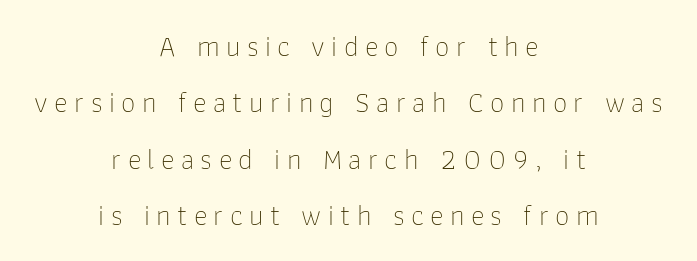
{"serif": "no", "italic": "no", "bold": "no", "weight": "thin", "width": "normal", "stroke_contrast": "low", "x_height": "medium", "monospaced": "no", "underline": "no", "align": "center", "line_spacing": "loose", "line_spacing_ratio": 1.94, "letter_spacing": "wide", "letter_spacing_em": 0.22, "glyph_px": 29}
